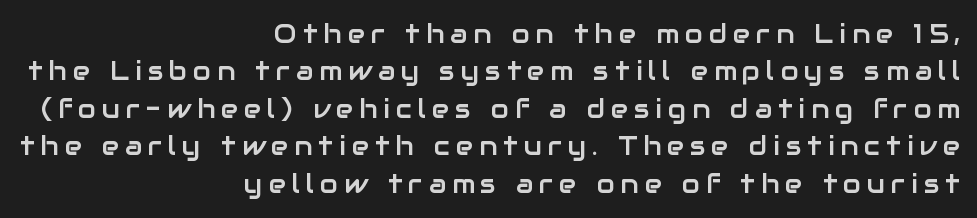
Spacing between characters has been opened up far beyond the box default. Typeset ragged left — the right edge is the straight one. The type sits square on the baseline with zero lean. The foot of each line stays bare and open.
